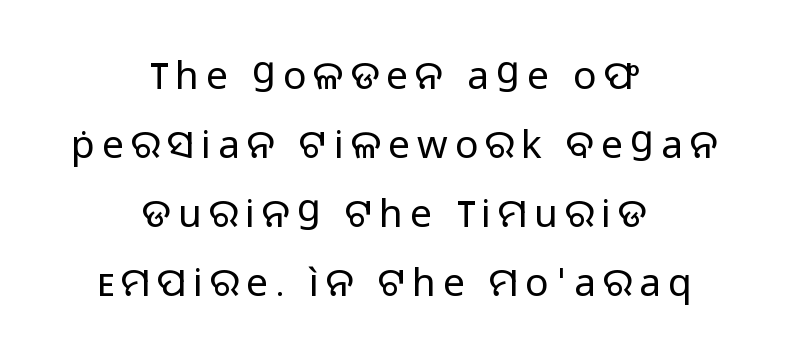
{"serif": "no", "italic": "no", "bold": "no", "weight": "regular", "width": "normal", "stroke_contrast": "low", "x_height": "medium", "monospaced": "no", "underline": "no", "align": "center", "line_spacing_ratio": 1.77, "glyph_px": 39}
